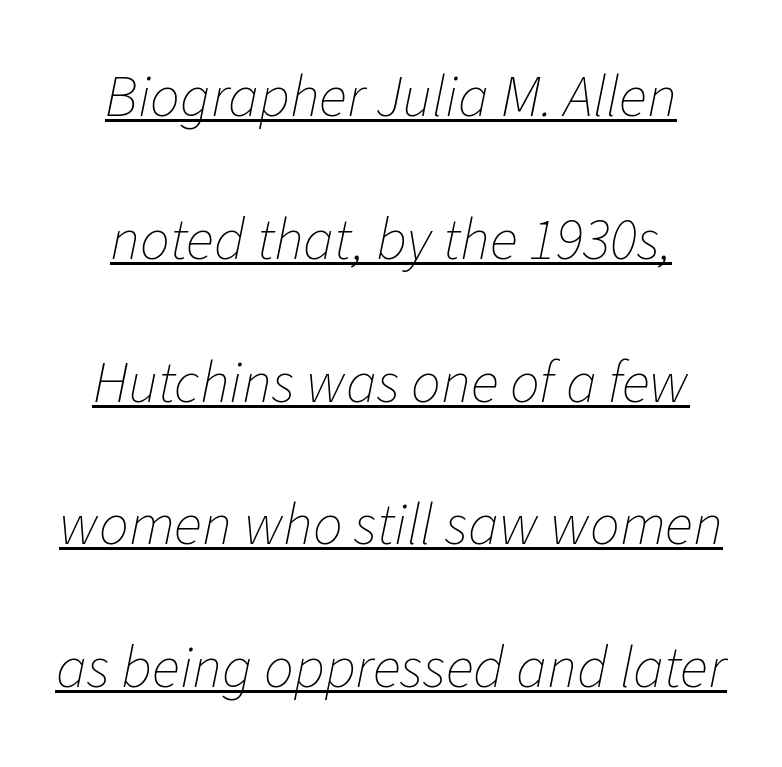
{"italic": "yes", "lean": "right", "slant_degrees": 11, "bold": "no", "weight": "thin", "width": "normal", "stroke_contrast": "low", "x_height": "medium", "monospaced": "no", "underline": "yes", "line_spacing": "loose", "line_spacing_ratio": 2.42, "letter_spacing": "normal", "letter_spacing_em": 0.0, "glyph_px": 59}
